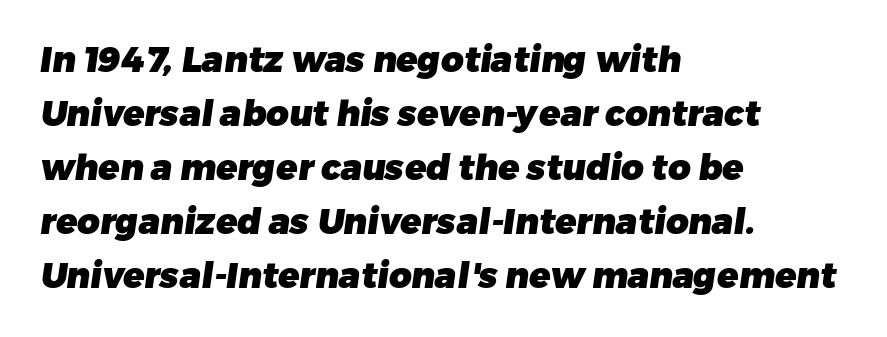
Each new line begins a customary step beneath the previous one. Words appear dense and cohesive because spacing is normal. Typographically, this falls in the sans-serif category. Stroke thickness is high; the sample reads as a true bold.
